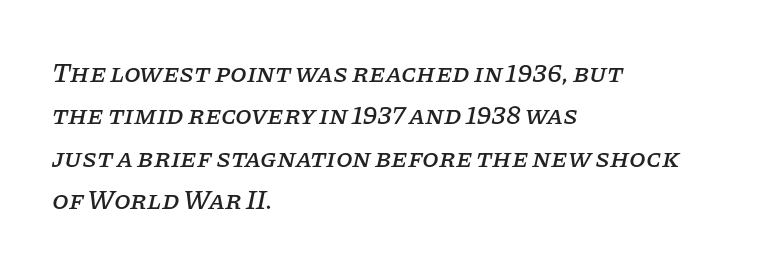
{"italic": "yes", "lean": "right", "slant_degrees": 11, "underline": "no", "align": "left", "line_spacing": "normal", "line_spacing_ratio": 1.57, "letter_spacing": "normal", "letter_spacing_em": 0.0, "glyph_px": 27}
